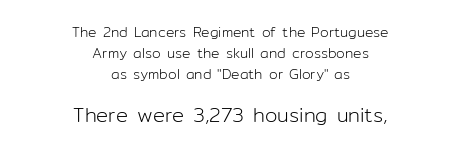
Q: Is the text bold? A: No.
Q: Is the text italic (slanted)? A: No, it is upright.
Q: Is the text underlined? A: No.
Q: How is the paragraph aligned? A: Centered.
Q: Is the spacing between letters normal or unusually wide? A: Normal.
Q: Is the spacing between lines tight, normal or loose? A: Normal.
Q: Which block of text is set in a larger size, the first (top) or the second (bottom)? A: The second (bottom) one.
